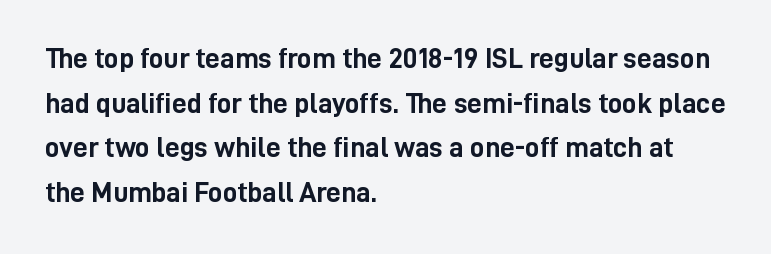
{"serif": "no", "italic": "no", "bold": "yes", "weight": "semibold", "width": "condensed", "stroke_contrast": "low", "x_height": "medium", "monospaced": "no", "underline": "no", "align": "left", "line_spacing": "normal", "line_spacing_ratio": 1.54, "letter_spacing": "normal", "letter_spacing_em": 0.0, "glyph_px": 29}
